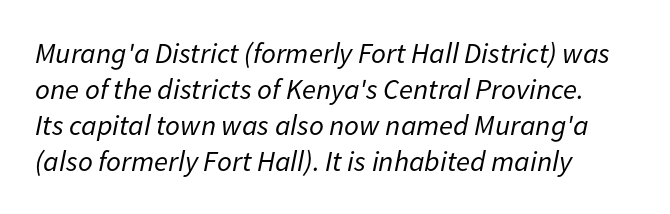
The image shows 29 px regular-weight type, italic (leaning right); set left-aligned, line spacing 1.24x, normal letter spacing, not underlined; low stroke contrast and a medium x-height.
